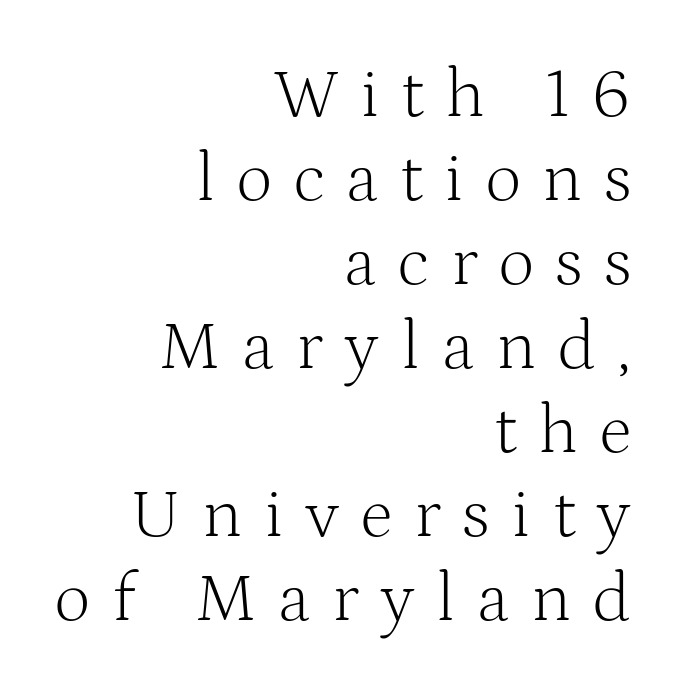
Weight: in the light-to-regular range. The paragraph shown leans on its right margin. The lettering stays uniformly vertical, giving the passage a roman look. The letters are spread apart with noticeably loose tracking. The font family rendered here belongs to the serif group.
